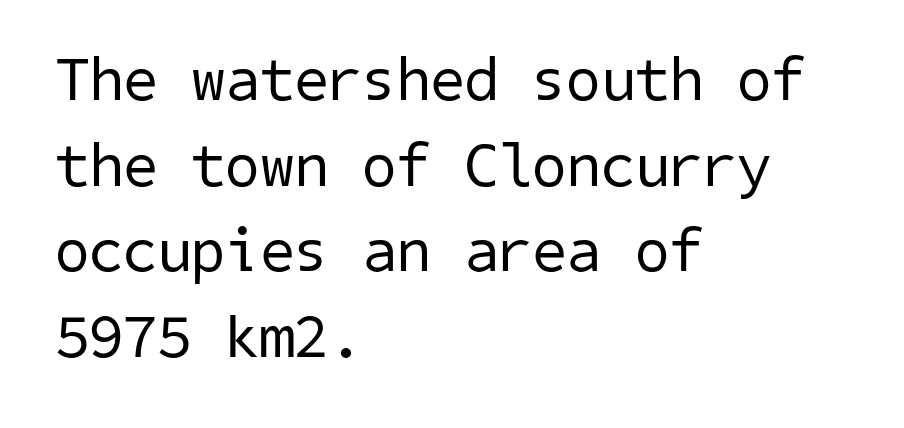
Unbolded letterforms with no extra heft. The vertical gap from one line to the next is medium. Is this a sans? Yes — the strokes have no serifs. Line starts are locked; line ends wander. Rule under the text: the space is simply empty. The horizontal fit of the characters is conventional and even.
